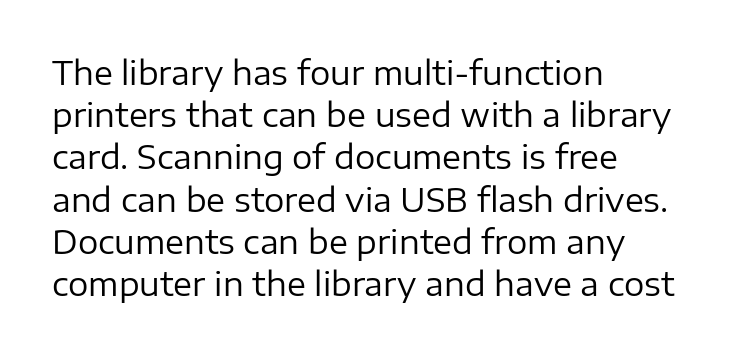
The image shows 32 px regular-weight sans-serif type, upright; set left-aligned, normal line spacing (1.32x), normal letter spacing, not underlined; low stroke contrast and a medium x-height.
